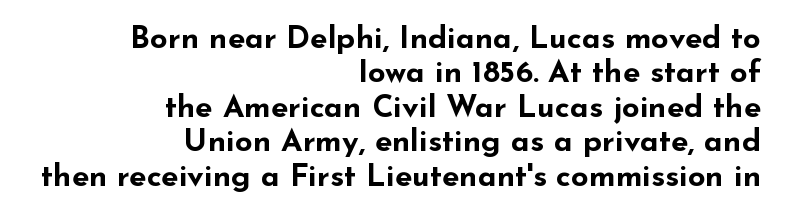
Q: Is the text bold? A: Yes.
Q: Is the text italic (slanted)? A: No, it is upright.
Q: Is the typeface a serif or a sans-serif typeface? A: Sans-serif.
Q: Is the text underlined? A: No.
Q: How is the paragraph aligned? A: Right-aligned.
Q: Is the spacing between letters normal or unusually wide? A: Normal.
Q: Is the spacing between lines tight, normal or loose? A: Tight.
Q: Width (condensed, normal, or wide)? A: Wide.
Q: Stroke contrast? A: Low.
Q: x-height? A: Small.
Q: Monospaced? A: No.
